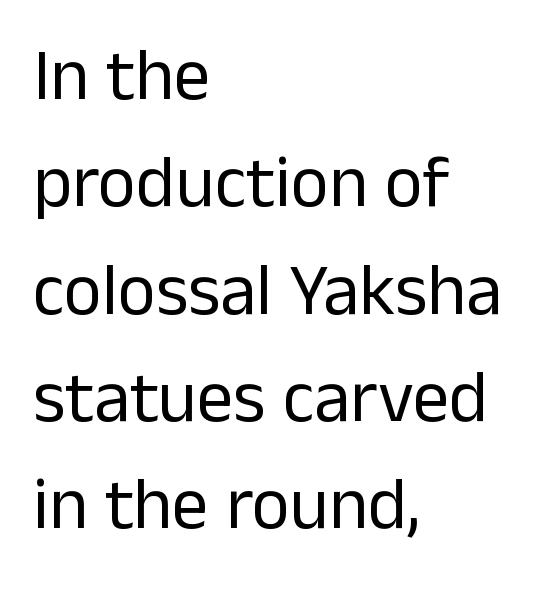
Nope, no serifs anywhere on these letters. The letters advance in unequal steps, a hallmark of proportional type. Letters have the restrained weight of plain body copy at most. The baseline area is clear.
